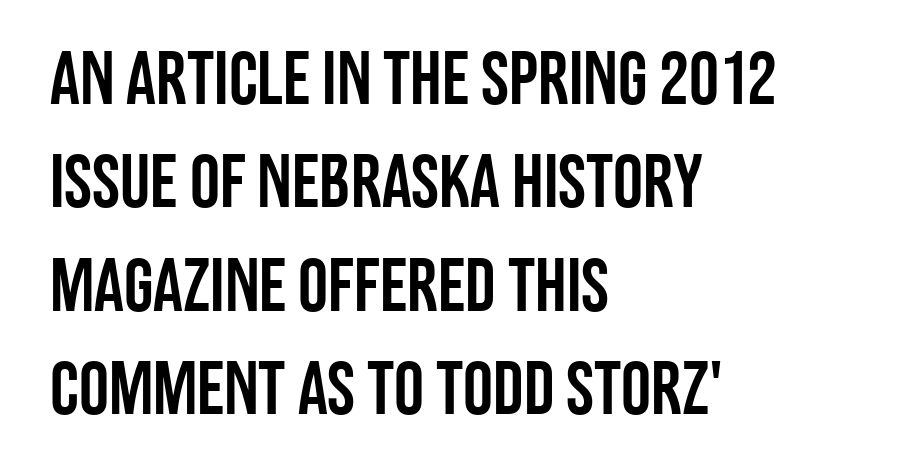
Varying glyph widths throughout — classic text-font behaviour. The passage is arranged the way most books set body copy — flush left. No italicization has been applied; the sample stays upright. Quick note: interline space is typical.
